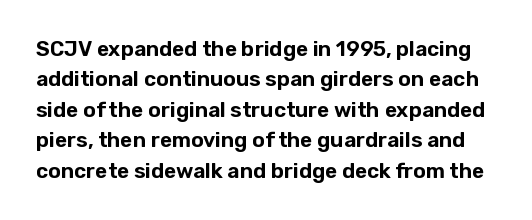
Descenders are the only things crossing below the line. Spacing between characters is what you'd get straight out of the box. Compared with typical paragraphs, the rows here are spaced about the same. Every character sits straight up, as roman type does.
